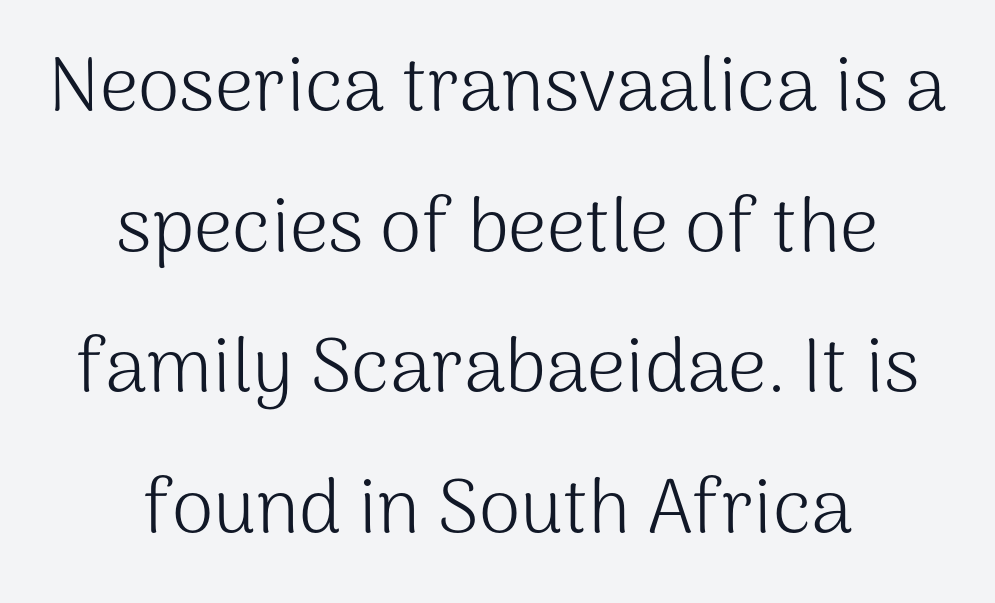
The image shows 76 px light sans-serif type, upright; set centered, line spacing 1.85x, normal letter spacing, not underlined; medium stroke contrast and a medium x-height.
